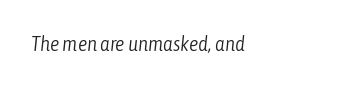
Q: Is the text bold? A: No.
Q: Is the text italic (slanted)? A: Yes, it leans right by about 6 degrees.
Q: Is the text underlined? A: No.
Q: Is the spacing between letters normal or unusually wide? A: Normal.
